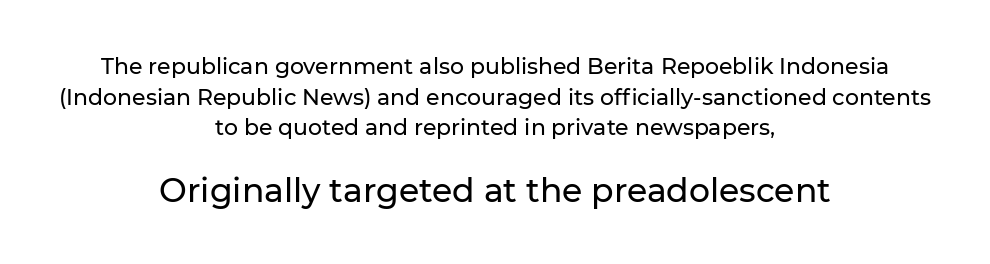
The image shows 33 px sans-serif type, upright; set centered, normal line spacing (1.39x), normal letter spacing, not underlined; the second (bottom) block is 1.5x larger; low stroke contrast and a medium x-height.
